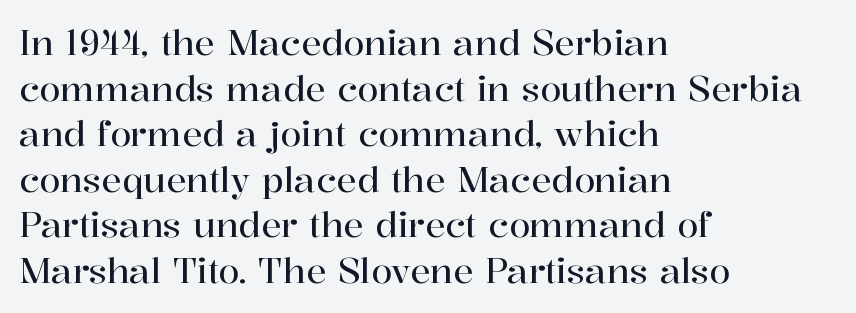
Q: Is the text italic (slanted)? A: No, it is upright.
Q: Is the typeface a serif or a sans-serif typeface? A: Serif.
Q: Is the text underlined? A: No.
Q: How is the paragraph aligned? A: Left-aligned.
Q: Is the spacing between letters normal or unusually wide? A: Normal.
Q: Is the spacing between lines tight, normal or loose? A: Normal.
Q: Width (condensed, normal, or wide)? A: Normal.
Q: Stroke contrast? A: High.
Q: x-height? A: Medium.
Q: Monospaced? A: No.
